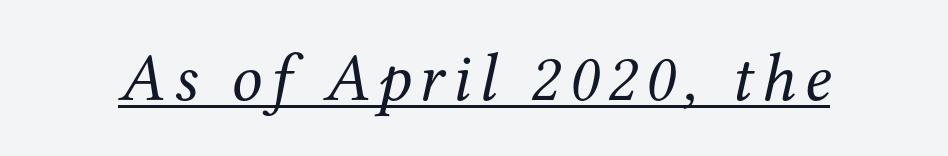
Character widths vary here, with narrow letters taking less room than wide ones. The font sits on the lighter half of the weight spectrum, regular included. What decoration does the sample have? An underline. Letterform terminals end in serifs throughout the passage. When letters slant like this, we call the style italic.
